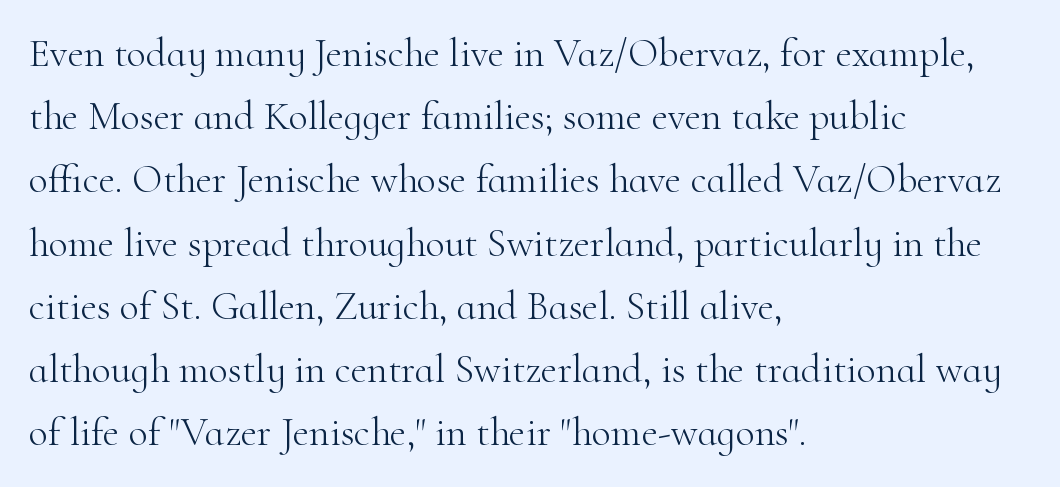
Q: Is the text bold? A: No.
Q: Is the text italic (slanted)? A: No, it is upright.
Q: Is the typeface a serif or a sans-serif typeface? A: Serif.
Q: Is the text underlined? A: No.
Q: How is the paragraph aligned? A: Left-aligned.
Q: Is the spacing between letters normal or unusually wide? A: Normal.
Q: Is the spacing between lines tight, normal or loose? A: Normal.
Q: Width (condensed, normal, or wide)? A: Normal.
Q: Stroke contrast? A: High.
Q: x-height? A: Small.
Q: Monospaced? A: No.
